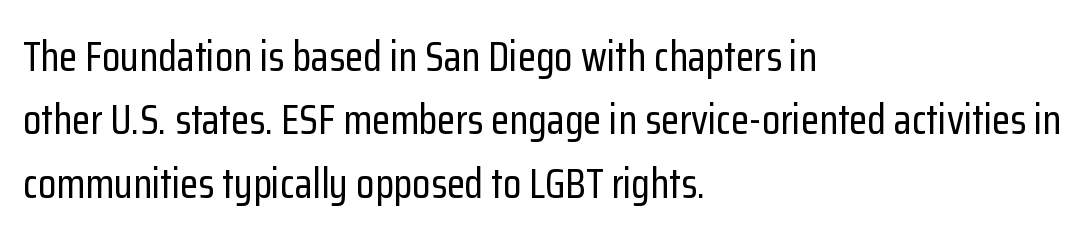
The lines sit at an ordinary, default distance from one another. Left-aligned paragraph, ragged on the right. This sample uses a sans-serif face. Underline: absent. A typesetter would call this zero additional tracking.
